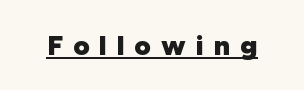
Posture: vertical. The strokes are fattened all the way to bold. Each word looks stretched out because of the extra space between its letters. Observe the absence of serifs on each vertical stroke in this sample. These lines are rendered in a variable-pitch font. Decoration check: the copy is underlined.
